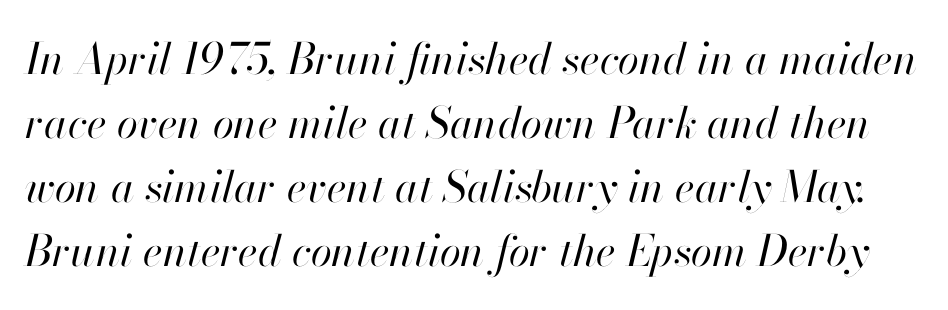
Q: Is the text bold? A: No.
Q: Is the text italic (slanted)? A: Yes, it leans right by about 13 degrees.
Q: Is the text underlined? A: No.
Q: Is the spacing between letters normal or unusually wide? A: Normal.
Q: Is the spacing between lines tight, normal or loose? A: Normal.
Q: Width (condensed, normal, or wide)? A: Normal.
Q: Stroke contrast? A: High.
Q: x-height? A: Small.
Q: Monospaced? A: No.
